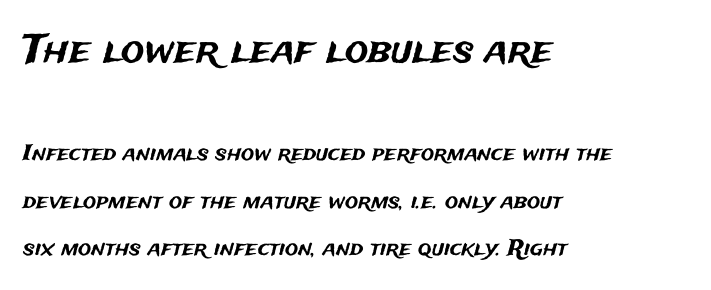
Q: Is the text italic (slanted)? A: Yes.
Q: Is the typeface a serif or a sans-serif typeface? A: Sans-serif.
Q: Is the text underlined? A: No.
Q: How is the paragraph aligned? A: Left-aligned.
Q: Is the spacing between letters normal or unusually wide? A: Normal.
Q: Is the spacing between lines tight, normal or loose? A: Loose.
Q: Which block of text is set in a larger size, the first (top) or the second (bottom)? A: The first (top) one.
Q: Width (condensed, normal, or wide)? A: Normal.
Q: Stroke contrast? A: Medium.
Q: x-height? A: Medium.
Q: Monospaced? A: No.
